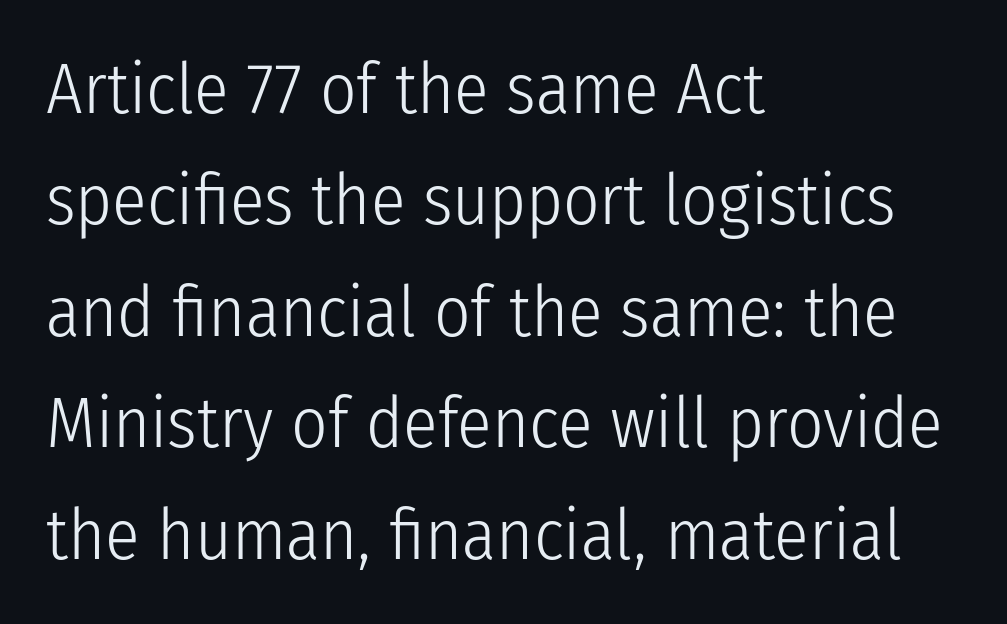
The image shows 71 px light, condensed sans-serif type, upright; set left-aligned, normal line spacing (1.57x), normal letter spacing, not underlined; low stroke contrast and a medium x-height.
